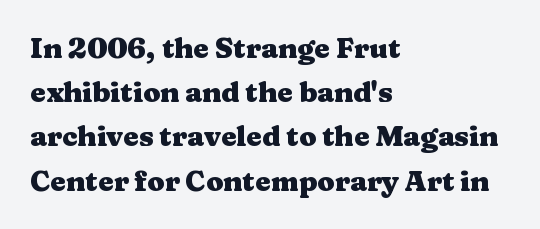
{"serif": "yes", "italic": "no", "bold": "yes", "weight": "heavy", "width": "wide", "stroke_contrast": "medium", "x_height": "medium", "monospaced": "no", "underline": "no", "align": "left", "line_spacing": "normal", "line_spacing_ratio": 1.58, "letter_spacing": "normal", "letter_spacing_em": 0.0, "glyph_px": 28}
